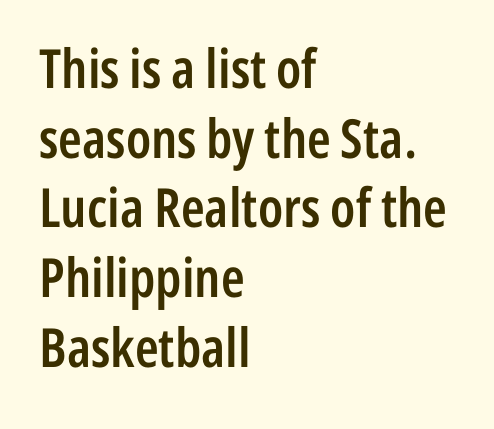
{"serif": "no", "italic": "no", "bold": "semi", "weight": "semibold", "width": "condensed", "stroke_contrast": "low", "x_height": "medium", "monospaced": "no", "underline": "no", "align": "left", "line_spacing": "normal", "line_spacing_ratio": 1.29, "letter_spacing": "normal", "letter_spacing_em": 0.0, "glyph_px": 54}
